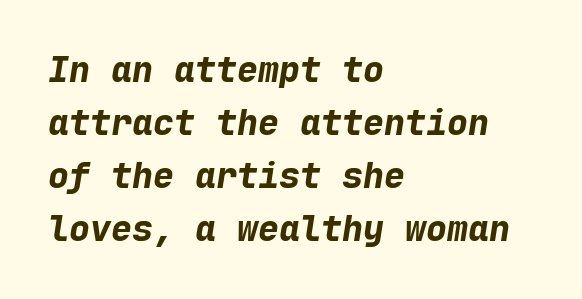
The face used here is monospaced, like something from a code editor. A bare baseline throughout the passage. An italicized treatment has been applied to the whole sample. Horizontal alignment here is leftward, the default for most running prose.
